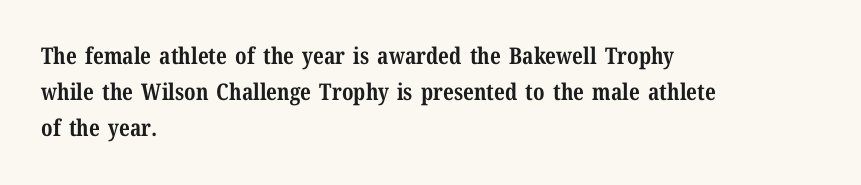
{"italic": "no", "bold": "yes", "underline": "no", "align": "left", "line_spacing": "normal", "line_spacing_ratio": 1.56, "letter_spacing": "normal", "letter_spacing_em": 0.0, "glyph_px": 23}
